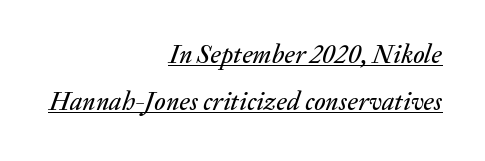
It's the slanting kind of type. A typographer would call this underscored text. Nobody touched the tracking dial on this one. Is the block centered? No — it sits flush against the right margin.
